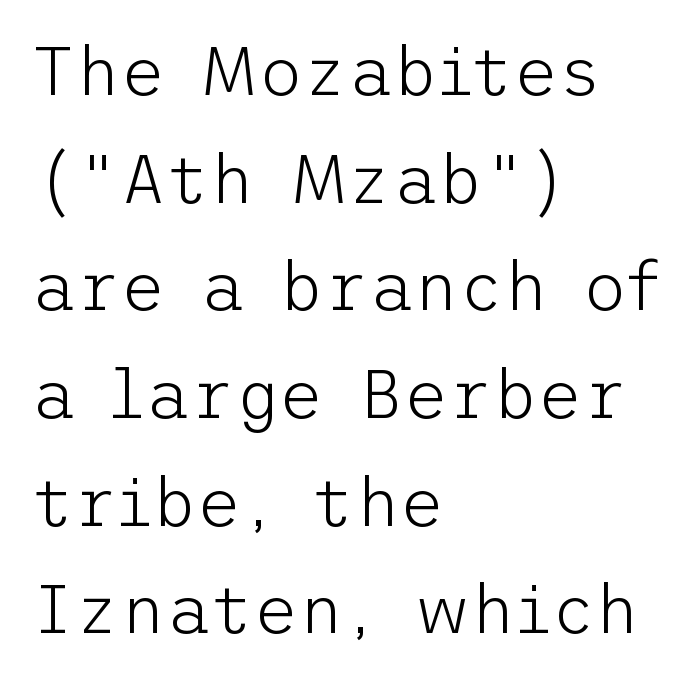
{"serif": "no", "italic": "no", "bold": "no", "weight": "light", "width": "normal", "stroke_contrast": "low", "x_height": "medium", "underline": "no", "align": "left", "line_spacing": "normal", "line_spacing_ratio": 1.56, "letter_spacing": "normal", "letter_spacing_em": 0.0, "glyph_px": 69}
